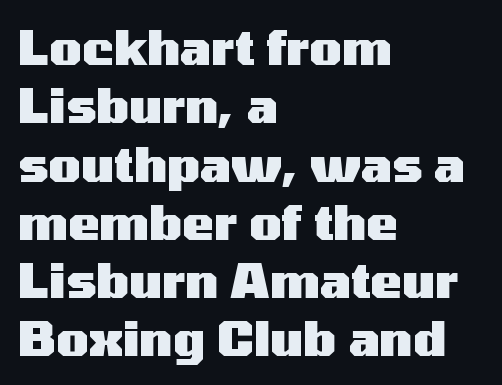
{"serif": "no", "italic": "no", "bold": "yes", "weight": "heavy", "width": "wide", "stroke_contrast": "medium", "x_height": "medium", "monospaced": "no", "underline": "no", "align": "left", "line_spacing_ratio": 1.24, "letter_spacing": "normal", "letter_spacing_em": 0.0, "glyph_px": 47}
